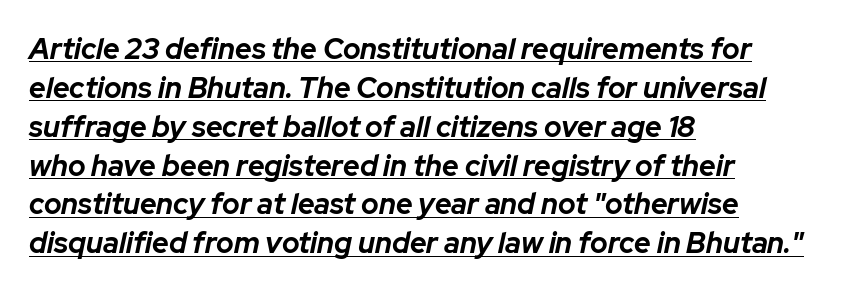
{"italic": "yes", "lean": "right", "slant_degrees": 12, "bold": "yes", "weight": "bold", "width": "normal", "stroke_contrast": "low", "x_height": "medium", "monospaced": "no", "underline": "yes", "align": "left", "line_spacing": "normal", "line_spacing_ratio": 1.34, "letter_spacing": "normal", "letter_spacing_em": 0.0, "glyph_px": 29}
